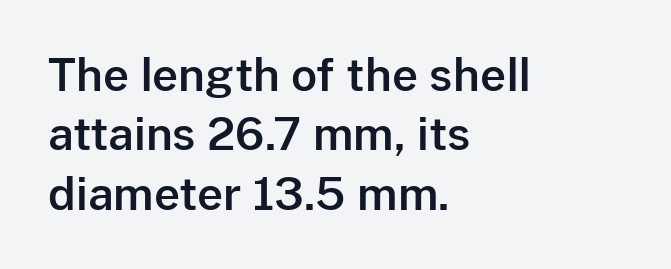
{"serif": "no", "italic": "no", "width": "normal", "stroke_contrast": "low", "x_height": "medium", "monospaced": "no", "underline": "no", "align": "left", "line_spacing": "normal", "line_spacing_ratio": 1.32, "letter_spacing": "normal", "letter_spacing_em": 0.0, "glyph_px": 45}
